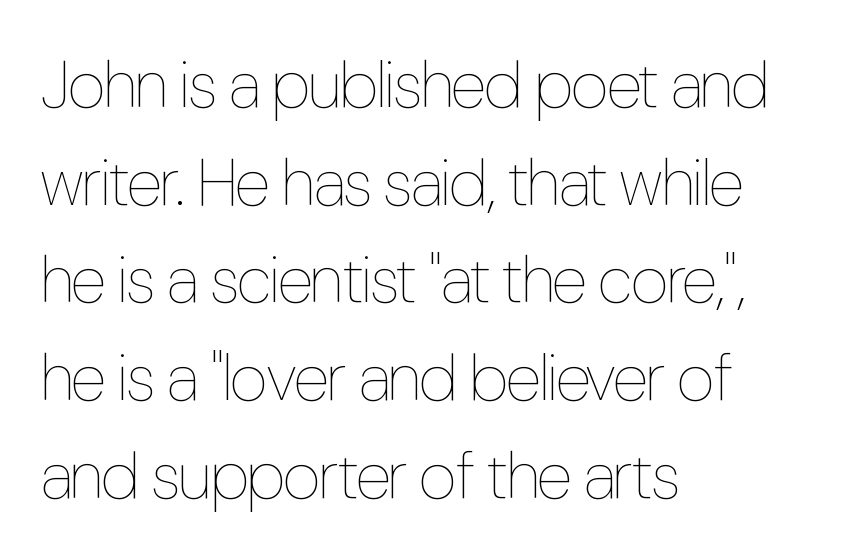
Q: Is the text bold? A: No.
Q: Is the text italic (slanted)? A: No, it is upright.
Q: Is the text underlined? A: No.
Q: How is the paragraph aligned? A: Left-aligned.
Q: Is the spacing between letters normal or unusually wide? A: Normal.
Q: Is the spacing between lines tight, normal or loose? A: Normal.
Q: Width (condensed, normal, or wide)? A: Condensed.
Q: Stroke contrast? A: Low.
Q: x-height? A: Medium.
Q: Monospaced? A: No.
